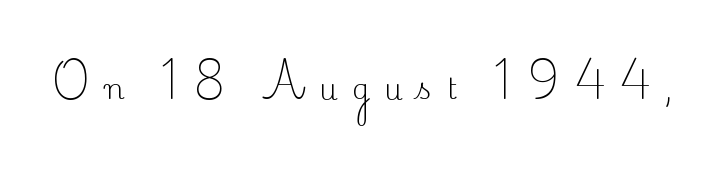
Q: Is the text bold? A: No.
Q: Is the text italic (slanted)? A: No, it is upright.
Q: Is the typeface a serif or a sans-serif typeface? A: Serif.
Q: Is the text underlined? A: No.
Q: Is the spacing between letters normal or unusually wide? A: Unusually wide.
Q: Width (condensed, normal, or wide)? A: Normal.
Q: Stroke contrast? A: Medium.
Q: x-height? A: Small.
Q: Monospaced? A: No.
